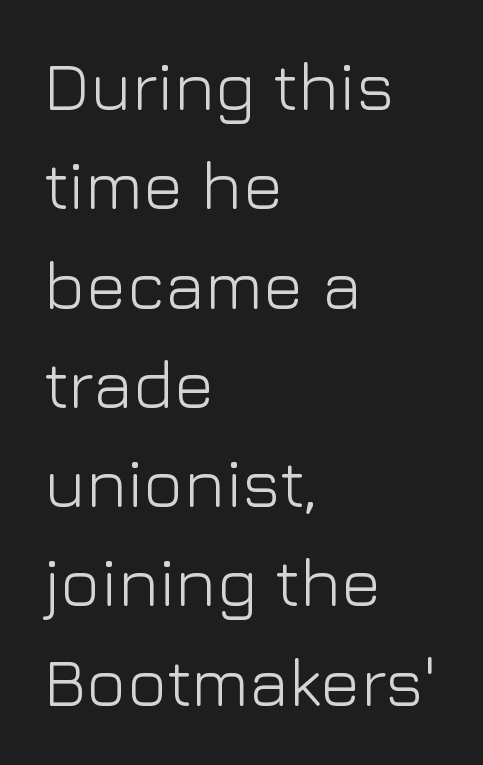
The passage shown has conventional tracking throughout. Is there any slant? The stems are plumb. Rule under the text: the space is simply empty. All the whitespace from short lines collects on the right.
